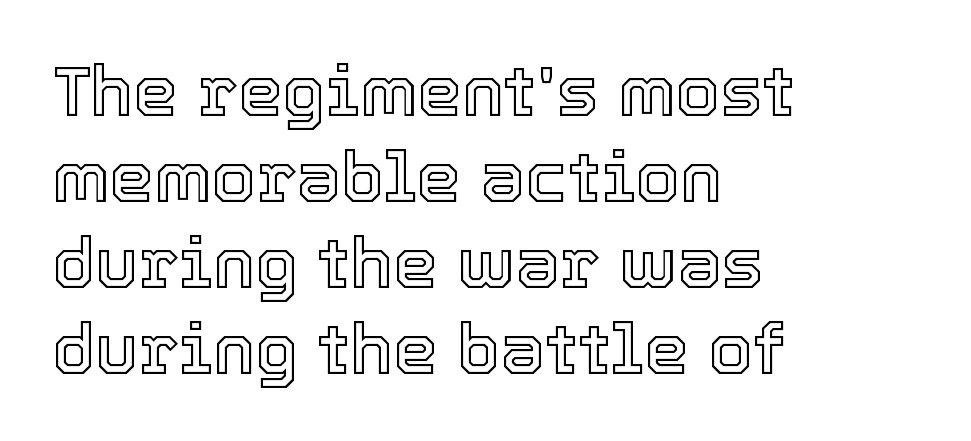
The gaps between neighbouring characters are ordinary and unremarkable. The letters advance in unequal steps, a hallmark of proportional type. Line starts are locked; line ends wander. The strip under each line holds only bare page. Designer's note — italics off, roman on.
